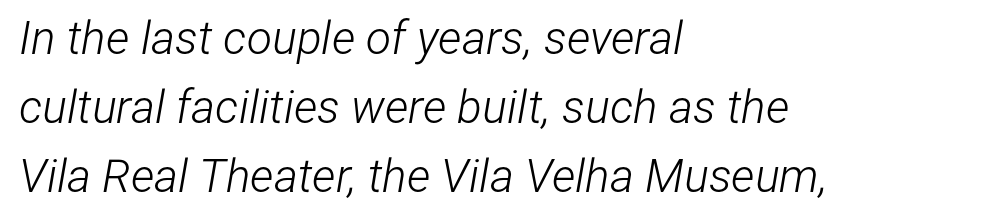
Q: Is the text bold? A: No.
Q: Is the text italic (slanted)? A: Yes, it leans right by about 12 degrees.
Q: Is the text underlined? A: No.
Q: How is the paragraph aligned? A: Left-aligned.
Q: Is the spacing between letters normal or unusually wide? A: Normal.
Q: Is the spacing between lines tight, normal or loose? A: Normal.
Q: Width (condensed, normal, or wide)? A: Condensed.
Q: Stroke contrast? A: Low.
Q: x-height? A: Medium.
Q: Monospaced? A: No.
